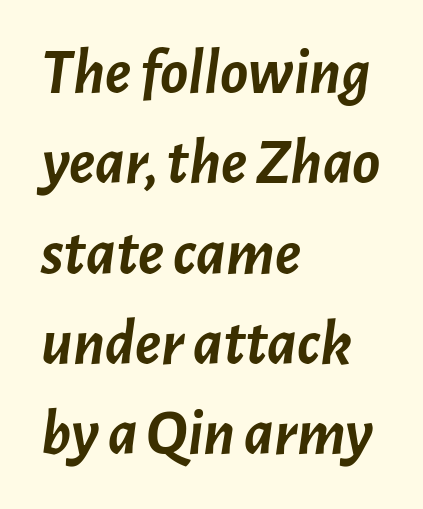
{"italic": "yes", "lean": "right", "slant_degrees": 7, "bold": "yes", "weight": "semibold", "width": "normal", "stroke_contrast": "low", "x_height": "medium", "monospaced": "no", "underline": "no", "align": "left", "line_spacing": "normal", "line_spacing_ratio": 1.39, "letter_spacing": "normal", "letter_spacing_em": 0.0, "glyph_px": 65}
